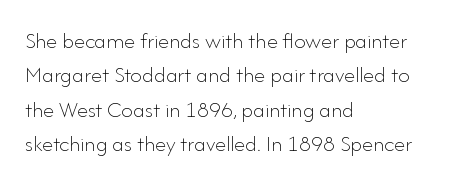
{"italic": "no", "bold": "no", "underline": "no", "align": "left", "line_spacing": "normal", "line_spacing_ratio": 1.5, "letter_spacing": "normal", "letter_spacing_em": 0.0, "glyph_px": 23}
